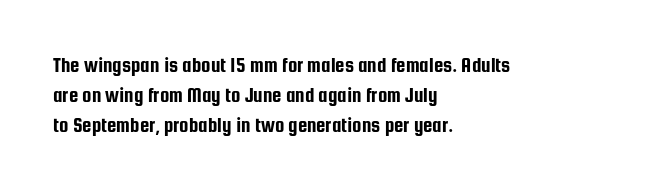
{"italic": "no", "underline": "no", "align": "left", "line_spacing": "normal", "line_spacing_ratio": 1.44, "letter_spacing": "normal", "letter_spacing_em": 0.0, "glyph_px": 21}
